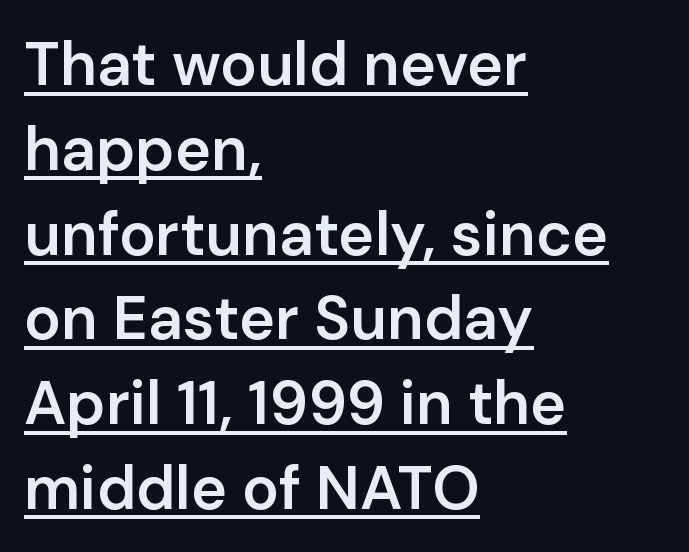
The face used here is a sans, in the tradition of grotesques and geometrics. Interline gaps are of average width in this sample. Each glyph is drawn with semibold strokes, heavier than normal yet not fully bold. Ordinary non-slanted type is in use. The rendering keeps characters at their native spacing.
